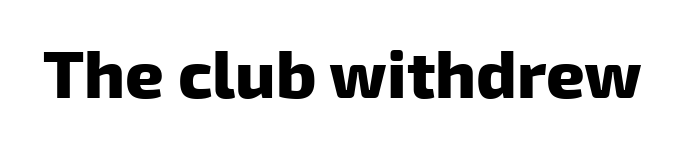
Q: Is the text bold? A: Yes.
Q: Is the typeface a serif or a sans-serif typeface? A: Sans-serif.
Q: Is the text underlined? A: No.
Q: Is the spacing between letters normal or unusually wide? A: Normal.
Q: Width (condensed, normal, or wide)? A: Normal.
Q: Stroke contrast? A: Low.
Q: x-height? A: Medium.
Q: Monospaced? A: No.
